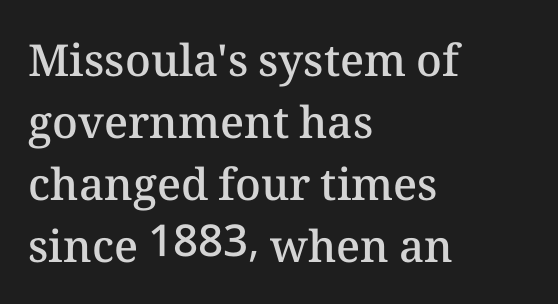
{"italic": "no", "bold": "semi", "weight": "semibold", "width": "normal", "stroke_contrast": "medium", "x_height": "medium", "monospaced": "no", "underline": "no", "align": "left", "line_spacing": "normal", "line_spacing_ratio": 1.41, "letter_spacing": "normal", "letter_spacing_em": 0.0, "glyph_px": 44}
